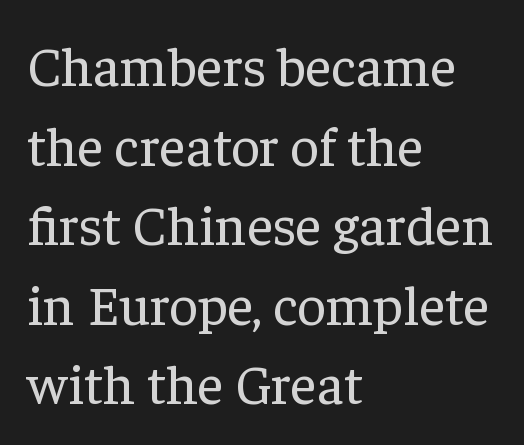
Q: Is the text bold? A: No.
Q: Is the text italic (slanted)? A: No, it is upright.
Q: Is the typeface a serif or a sans-serif typeface? A: Serif.
Q: Is the text underlined? A: No.
Q: How is the paragraph aligned? A: Left-aligned.
Q: Is the spacing between letters normal or unusually wide? A: Normal.
Q: Is the spacing between lines tight, normal or loose? A: Normal.
Q: Width (condensed, normal, or wide)? A: Normal.
Q: Stroke contrast? A: Low.
Q: x-height? A: Medium.
Q: Monospaced? A: No.
